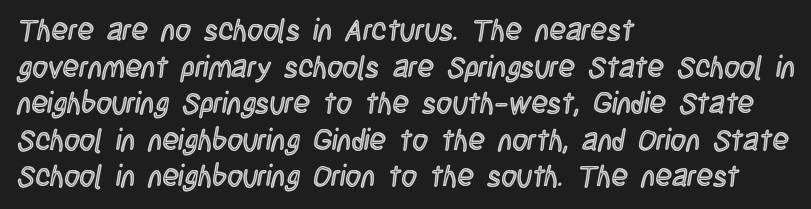
{"width": "condensed", "x_height": "large", "monospaced": "no", "underline": "no", "align": "left", "line_spacing_ratio": 1.22, "letter_spacing": "normal", "letter_spacing_em": 0.0, "glyph_px": 30}
